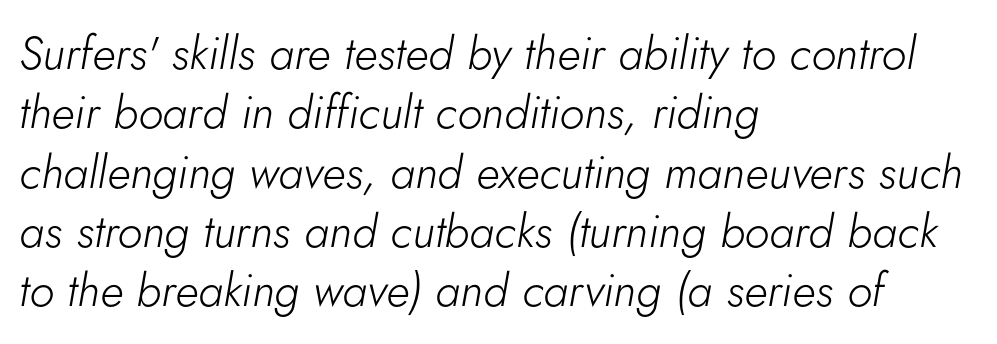
{"italic": "yes", "lean": "right", "slant_degrees": 5, "bold": "no", "weight": "light", "width": "normal", "stroke_contrast": "low", "x_height": "small", "monospaced": "no", "underline": "no", "align": "left", "line_spacing": "normal", "line_spacing_ratio": 1.29, "letter_spacing": "normal", "letter_spacing_em": 0.0, "glyph_px": 46}
